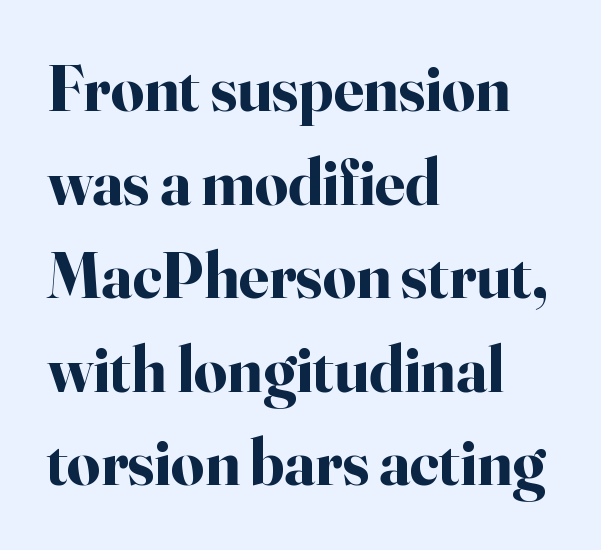
{"serif": "yes", "italic": "no", "bold": "yes", "weight": "bold", "width": "normal", "stroke_contrast": "high", "x_height": "small", "monospaced": "no", "underline": "no", "align": "left", "line_spacing": "normal", "line_spacing_ratio": 1.44, "letter_spacing": "normal", "letter_spacing_em": 0.0, "glyph_px": 65}
